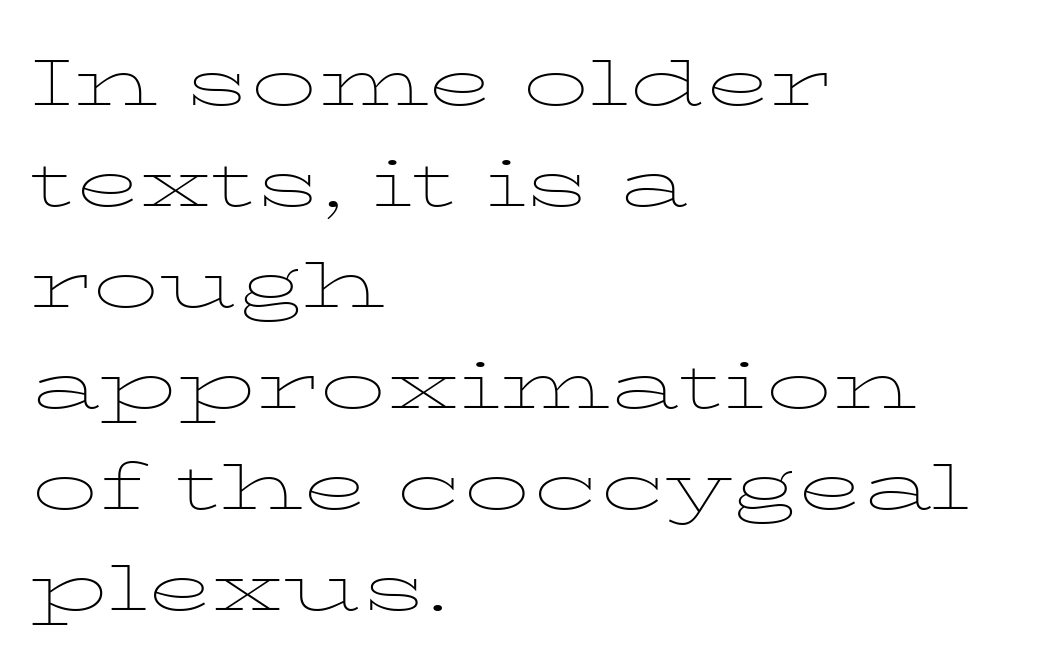
The image shows 66 px thin, wide serif type, upright; set left-aligned, normal line spacing (1.53x), normal letter spacing, not underlined; low stroke contrast and a medium x-height.
